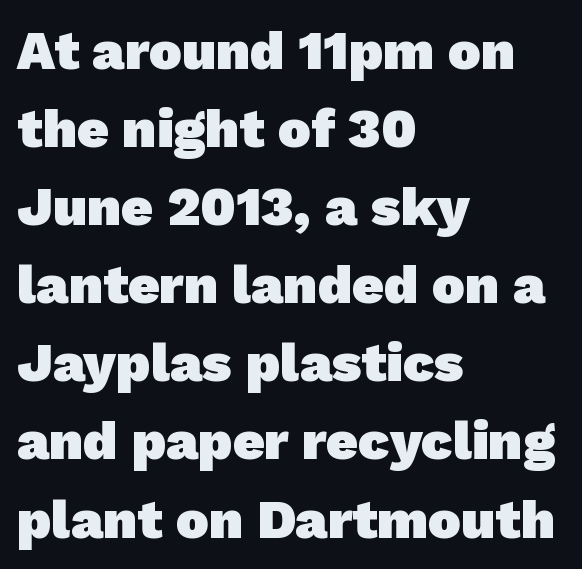
Q: Is the text bold? A: Yes.
Q: Is the typeface a serif or a sans-serif typeface? A: Sans-serif.
Q: Is the text underlined? A: No.
Q: How is the paragraph aligned? A: Left-aligned.
Q: Is the spacing between letters normal or unusually wide? A: Normal.
Q: Is the spacing between lines tight, normal or loose? A: Normal.
Q: Width (condensed, normal, or wide)? A: Normal.
Q: Stroke contrast? A: Low.
Q: x-height? A: Medium.
Q: Monospaced? A: No.
